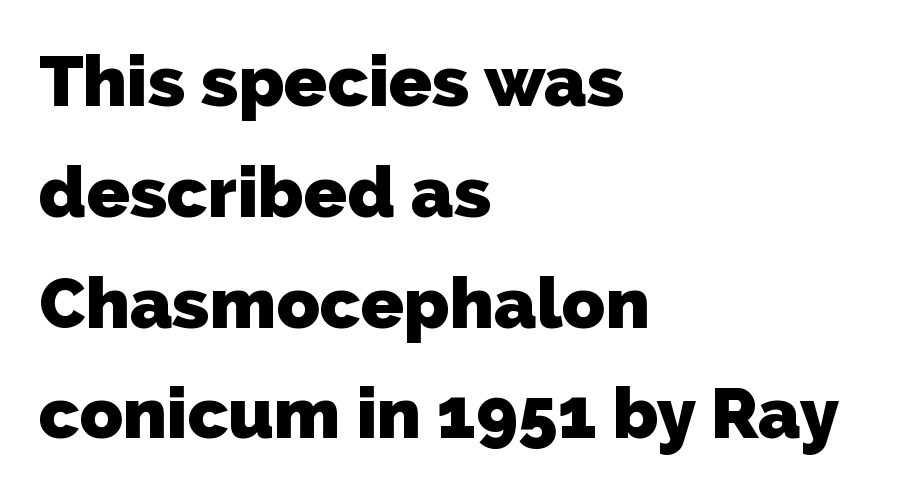
Q: Is the text bold? A: Yes.
Q: Is the typeface a serif or a sans-serif typeface? A: Sans-serif.
Q: Is the text underlined? A: No.
Q: How is the paragraph aligned? A: Left-aligned.
Q: Is the spacing between letters normal or unusually wide? A: Normal.
Q: Is the spacing between lines tight, normal or loose? A: Normal.
Q: Width (condensed, normal, or wide)? A: Normal.
Q: Stroke contrast? A: Low.
Q: x-height? A: Medium.
Q: Monospaced? A: No.
